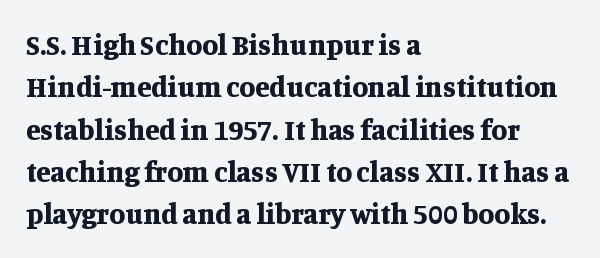
Q: Is the text bold? A: Yes.
Q: Is the text italic (slanted)? A: No, it is upright.
Q: Is the typeface a serif or a sans-serif typeface? A: Serif.
Q: Is the text underlined? A: No.
Q: How is the paragraph aligned? A: Left-aligned.
Q: Is the spacing between letters normal or unusually wide? A: Normal.
Q: Is the spacing between lines tight, normal or loose? A: Normal.
Q: Width (condensed, normal, or wide)? A: Normal.
Q: Stroke contrast? A: Medium.
Q: x-height? A: Large.
Q: Monospaced? A: No.
